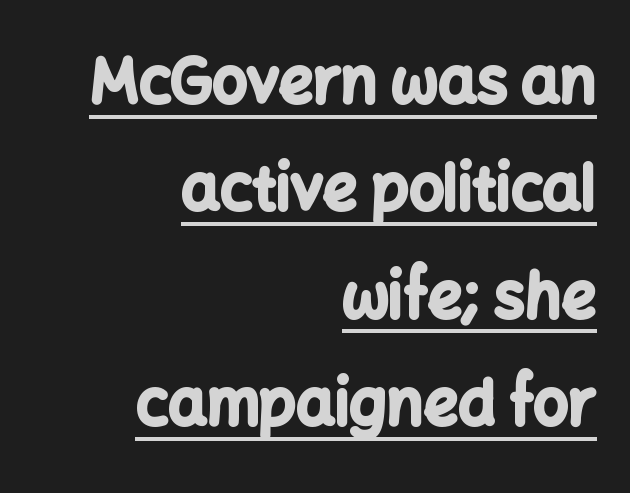
The image shows 61 px bold sans-serif type, upright; set right-aligned, line spacing 1.76x, normal letter spacing, underlined; low stroke contrast and a medium x-height.
